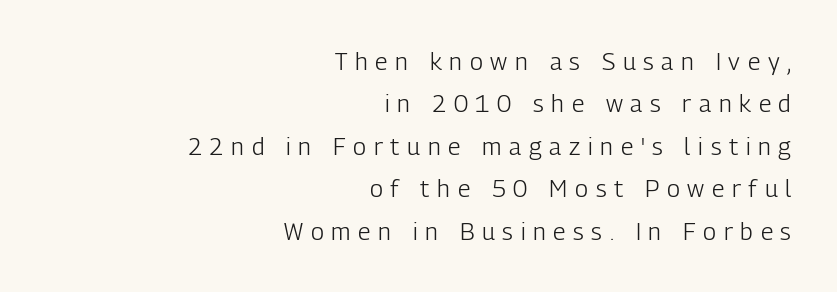
{"italic": "no", "bold": "no", "underline": "no", "align": "right", "line_spacing_ratio": 1.77, "letter_spacing": "wide", "letter_spacing_em": 0.32, "glyph_px": 24}
